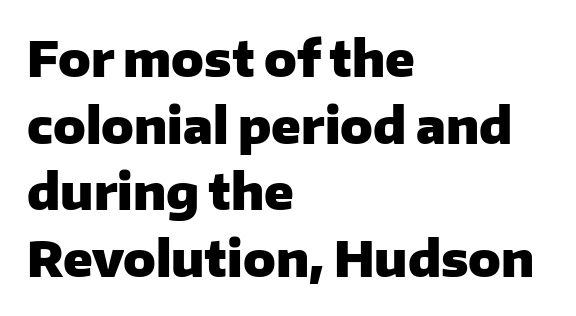
The image shows 48 px heavy sans-serif type, upright; set left-aligned, normal line spacing (1.39x), normal letter spacing, not underlined; low stroke contrast and a medium x-height.
